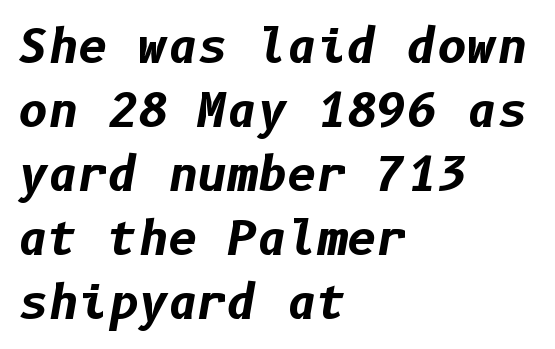
Check the space under the baseline: it is left empty. Tracking here is standard; glyphs follow each other at the usual distance. The compositor pushed each line to the left boundary. Leading: standard. Caption: bold face, heavy strokes. The face used here has a pronounced slope to its letters.
